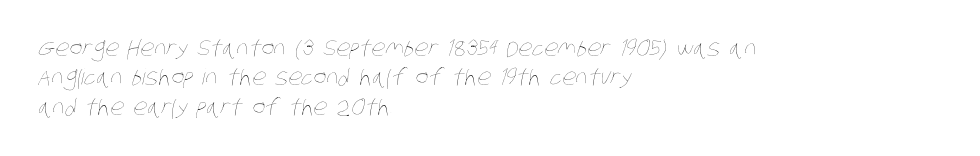
Caption: face not bold, strokes unweighted. How are the letters spaced? Ordinarily, with no added tracking. Summary of vertical rhythm: regular, with standard interline spacing. Plain, unruled lines of type. The paragraph has a hard left edge and a soft right edge.
